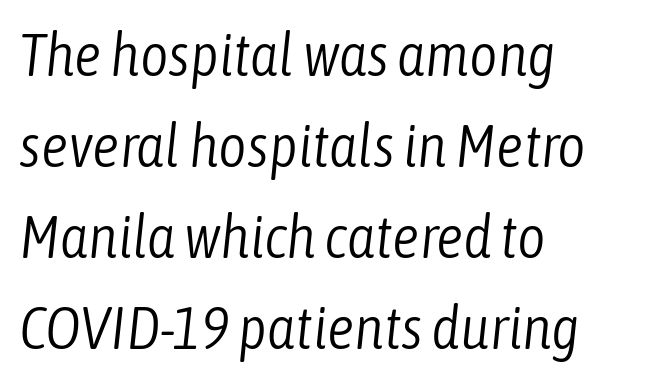
The image shows 61 px light, condensed type, italic (leaning right); set left-aligned, normal line spacing (1.49x), normal letter spacing, not underlined; low stroke contrast and a medium x-height.
